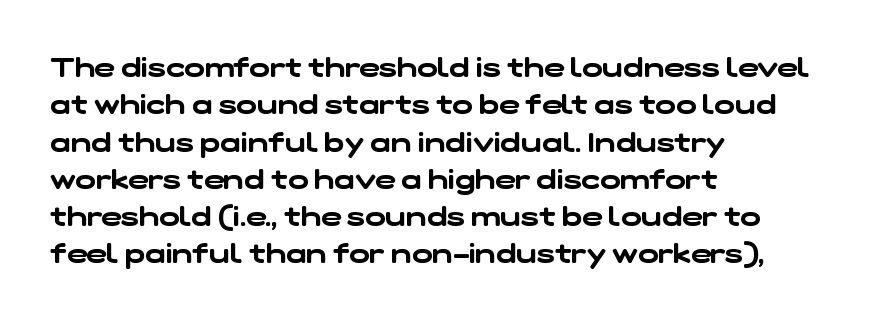
The image shows 27 px text type; set left-aligned, normal line spacing (1.38x), normal letter spacing, not underlined.
